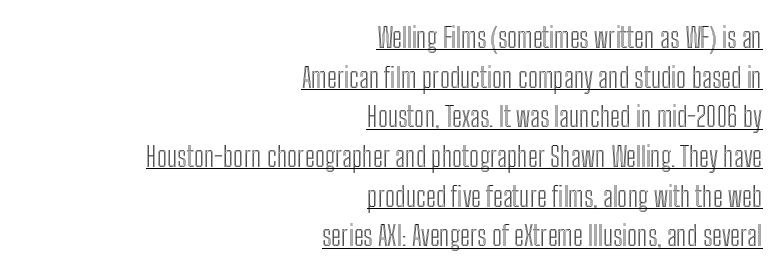
The string is rendered with underlining switched on. The rendering uses a moderate line-height, typical for paragraphs. Typeset ragged left — the right edge is the straight one. The face used here is rendered with its standard letterfit. The lettering stays uniformly vertical, giving the passage a roman look.
